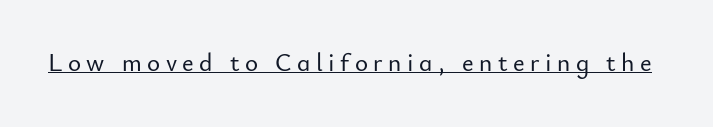
{"italic": "no", "underline": "yes", "letter_spacing": "wide", "letter_spacing_em": 0.22, "glyph_px": 25}
